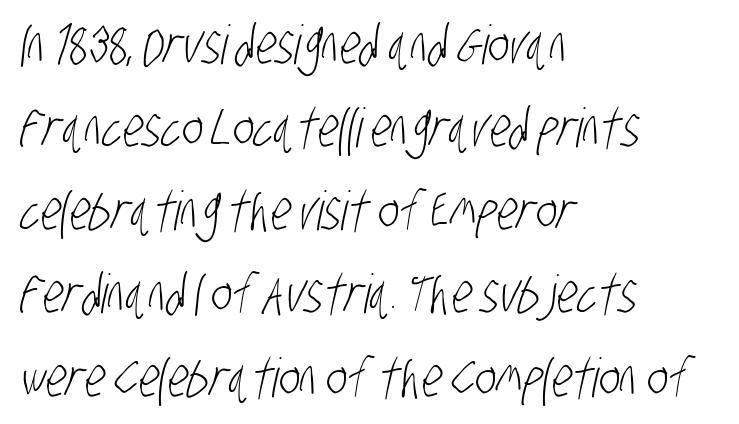
Q: Is the text bold? A: No.
Q: Is the typeface a serif or a sans-serif typeface? A: Sans-serif.
Q: Is the text underlined? A: No.
Q: How is the paragraph aligned? A: Left-aligned.
Q: Is the spacing between letters normal or unusually wide? A: Normal.
Q: Is the spacing between lines tight, normal or loose? A: Normal.
Q: Width (condensed, normal, or wide)? A: Condensed.
Q: Stroke contrast? A: Low.
Q: x-height? A: Large.
Q: Monospaced? A: No.
